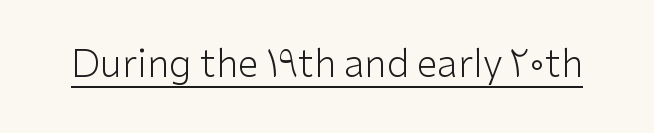
Q: Is the text bold? A: No.
Q: Is the text italic (slanted)? A: No, it is upright.
Q: Is the typeface a serif or a sans-serif typeface? A: Sans-serif.
Q: Is the text underlined? A: Yes.
Q: Is the spacing between letters normal or unusually wide? A: Normal.
Q: Width (condensed, normal, or wide)? A: Normal.
Q: Stroke contrast? A: Low.
Q: x-height? A: Medium.
Q: Monospaced? A: No.
